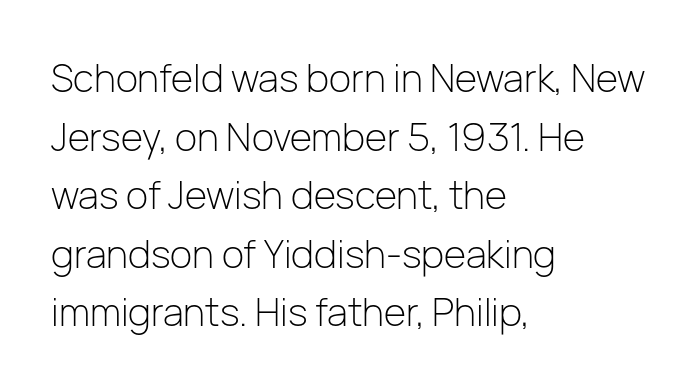
{"serif": "no", "italic": "no", "bold": "no", "weight": "light", "width": "normal", "stroke_contrast": "low", "x_height": "medium", "monospaced": "no", "underline": "no", "align": "left", "line_spacing": "normal", "line_spacing_ratio": 1.54, "letter_spacing": "normal", "letter_spacing_em": 0.0, "glyph_px": 38}
